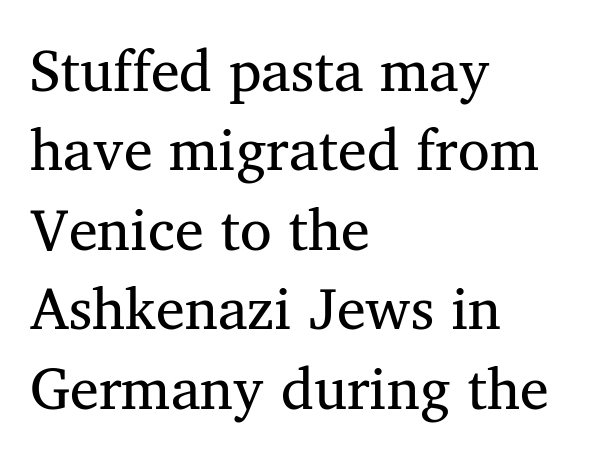
This rendering leaves character spacing at its baseline value. A typesetter would mark this as roman, not italic. The foot of each line stays bare and open. This sample has the flowing, uneven cadence of proportional lettering.
